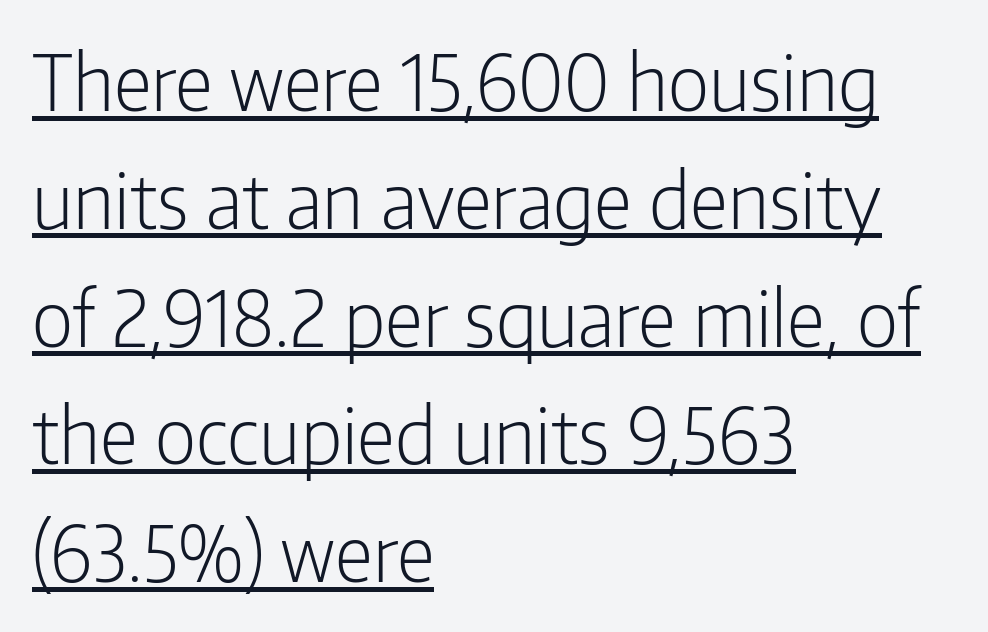
{"serif": "no", "italic": "no", "bold": "no", "weight": "light", "width": "condensed", "stroke_contrast": "low", "x_height": "medium", "monospaced": "no", "underline": "yes", "align": "left", "line_spacing": "normal", "line_spacing_ratio": 1.55, "letter_spacing": "normal", "letter_spacing_em": 0.0, "glyph_px": 76}
